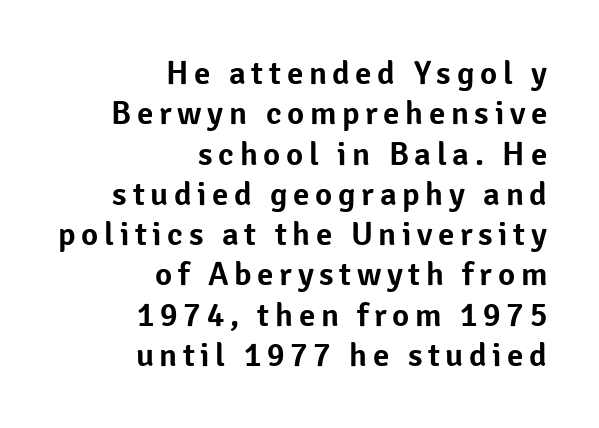
The compositor pushed each line to the right boundary. Here the designer chose a conventional face with non-uniform glyph widths. Unlike a traditional serif, this face leaves its strokes unadorned. A roman cut, with each character standing at attention. The string is rendered with underlining switched off.
